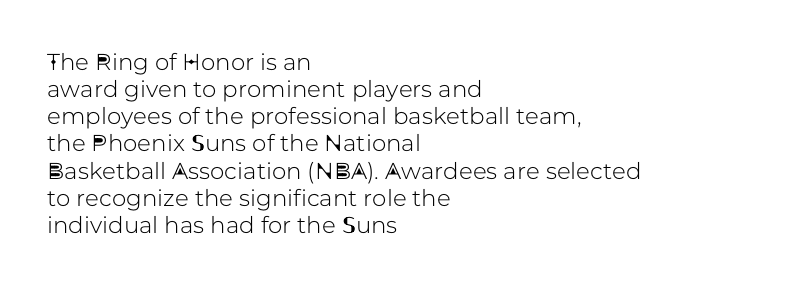
{"italic": "no", "underline": "no", "align": "left", "line_spacing_ratio": 1.18, "letter_spacing": "normal", "letter_spacing_em": 0.0, "glyph_px": 23}
